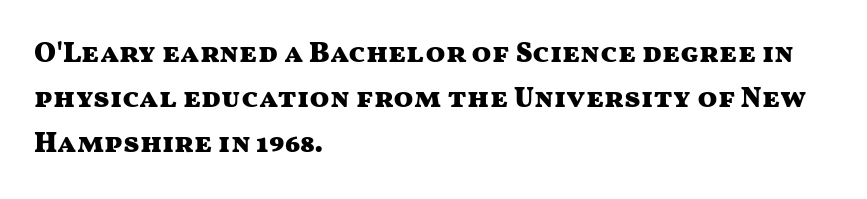
Students, observe: this is what conventionally led text looks like. In CSS terms this would be text-align: left. These words are printed bold, with thick strokes throughout. The lettering stays uniformly vertical, giving the passage a roman look. The letters advance in unequal steps, a hallmark of proportional type. Letters rest on an invisible, unmarked baseline.
